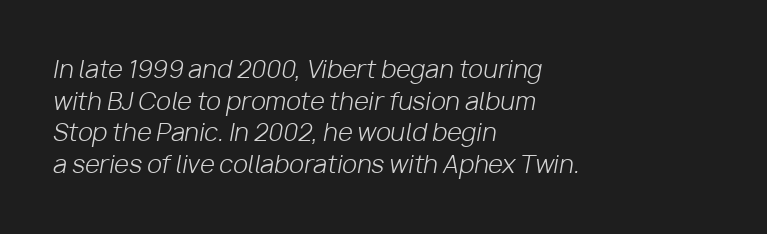
{"italic": "yes", "lean": "right", "slant_degrees": 10, "bold": "no", "underline": "no", "align": "left", "line_spacing": "normal", "line_spacing_ratio": 1.32, "letter_spacing": "normal", "letter_spacing_em": 0.0, "glyph_px": 24}
